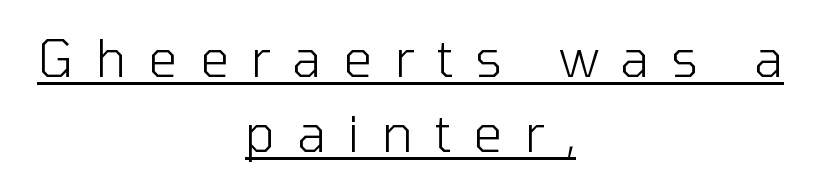
The image shows 51 px light sans-serif type, upright; set centered, normal line spacing (1.47x), unusually wide letter spacing (+0.43 em), underlined; low stroke contrast and a medium x-height.
